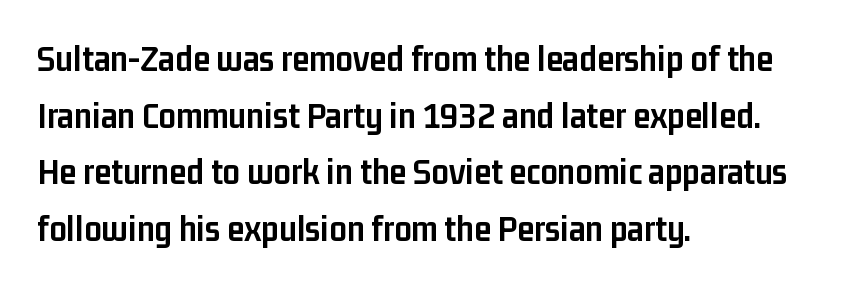
Q: Is the text bold? A: Yes.
Q: Is the text italic (slanted)? A: No, it is upright.
Q: Is the typeface a serif or a sans-serif typeface? A: Sans-serif.
Q: Is the text underlined? A: No.
Q: How is the paragraph aligned? A: Left-aligned.
Q: Is the spacing between letters normal or unusually wide? A: Normal.
Q: Is the spacing between lines tight, normal or loose? A: Normal.
Q: Width (condensed, normal, or wide)? A: Condensed.
Q: Stroke contrast? A: Low.
Q: x-height? A: Medium.
Q: Monospaced? A: No.
